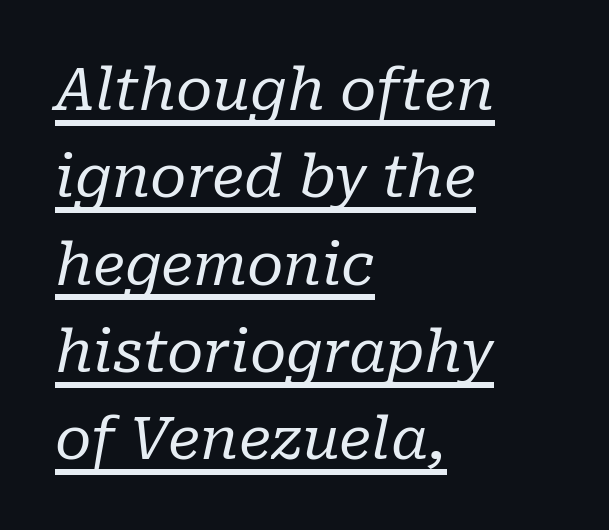
The image shows 59 px regular-weight serif type, italic (leaning right); set left-aligned, normal line spacing (1.48x), normal letter spacing, underlined; low stroke contrast and a medium x-height.
